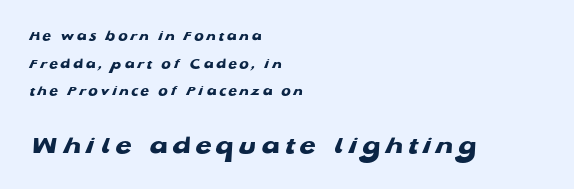
The typesetter chose a ragged-right arrangement here. The sample has been set heavy, in full bold. Scale increases going downward across the two blocks. One glance says open: line gaps are wider than usual.
